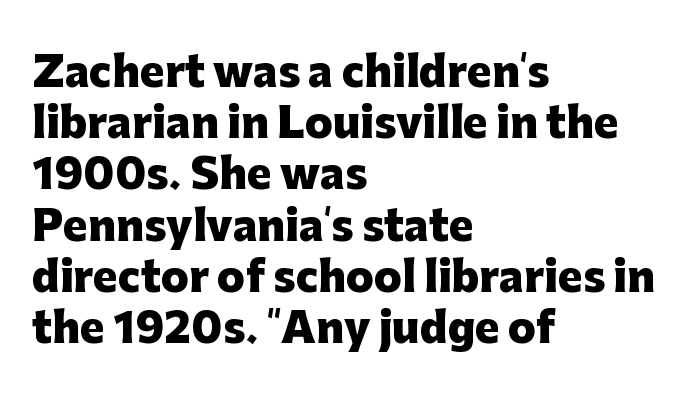
Q: Is the text bold? A: Yes.
Q: Is the text italic (slanted)? A: No, it is upright.
Q: Is the typeface a serif or a sans-serif typeface? A: Sans-serif.
Q: Is the text underlined? A: No.
Q: How is the paragraph aligned? A: Left-aligned.
Q: Is the spacing between letters normal or unusually wide? A: Normal.
Q: Is the spacing between lines tight, normal or loose? A: Normal.
Q: Width (condensed, normal, or wide)? A: Normal.
Q: Stroke contrast? A: Low.
Q: x-height? A: Medium.
Q: Monospaced? A: No.
